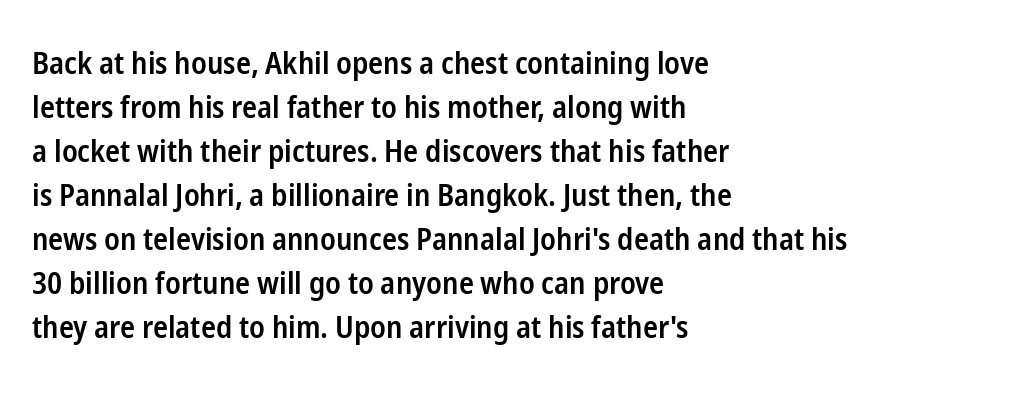
{"serif": "no", "italic": "no", "bold": "semi", "weight": "semibold", "width": "condensed", "stroke_contrast": "low", "x_height": "medium", "monospaced": "no", "underline": "no", "align": "left", "line_spacing": "normal", "line_spacing_ratio": 1.42, "letter_spacing": "normal", "letter_spacing_em": 0.0, "glyph_px": 31}
